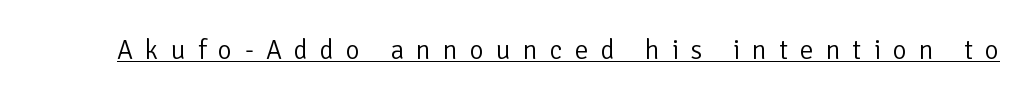
Looks like someone drew a line under every word here. Substantial extra tracking has been applied to these lines. Ink coverage per letter is moderate at most. The lettering holds an erect, upright posture throughout.
